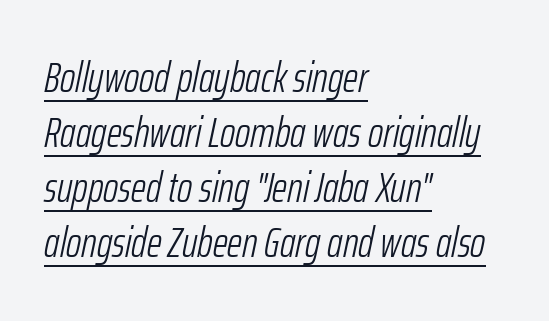
Here the designer chose a conventional face with non-uniform glyph widths. The rows are spaced the way most documents space them. The words here are underlined. The gaps between neighbouring characters are ordinary and unremarkable. Ink coverage per letter is moderate at most.
